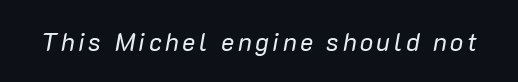
The passage shown leans; its letterforms are oblique. Honestly, there is no underline to notice here at all. Each stroke keeps to a modest, everyday thickness or less.
